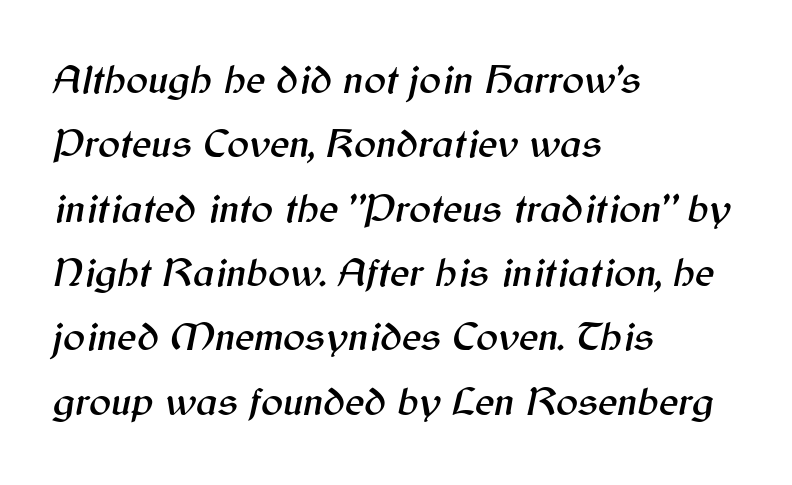
Q: Is the text italic (slanted)? A: Yes, it leans right by about 12 degrees.
Q: Is the text underlined? A: No.
Q: How is the paragraph aligned? A: Left-aligned.
Q: Is the spacing between letters normal or unusually wide? A: Normal.
Q: Is the spacing between lines tight, normal or loose? A: Normal.
Q: Width (condensed, normal, or wide)? A: Normal.
Q: Stroke contrast? A: Medium.
Q: x-height? A: Medium.
Q: Monospaced? A: No.
